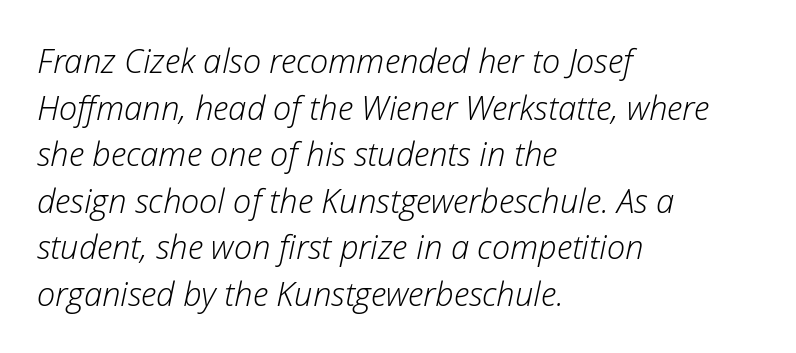
The image shows 33 px light type, italic (leaning right); set left-aligned, normal line spacing (1.41x), normal letter spacing, not underlined; low stroke contrast and a medium x-height.
